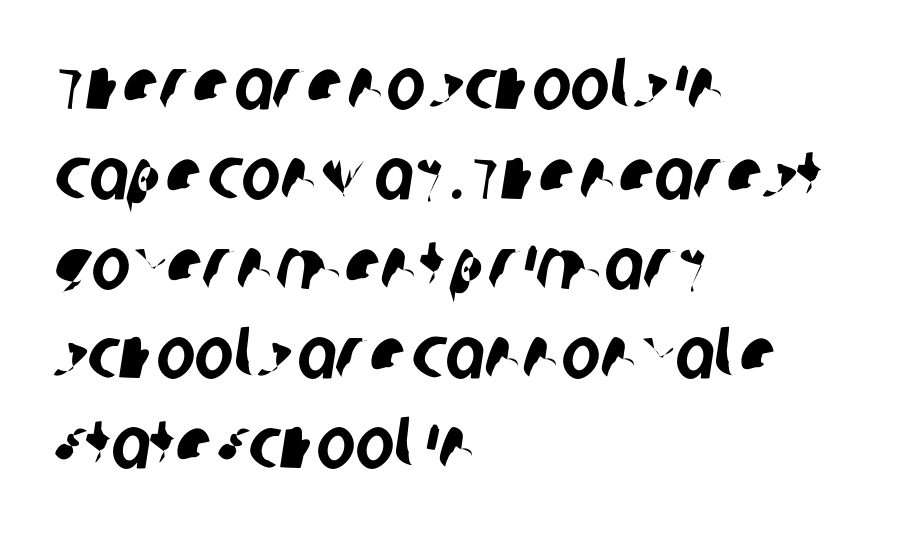
The image shows 73 px condensed sans-serif type; set left-aligned, line spacing 1.23x, normal letter spacing, not underlined; low stroke contrast and a large x-height.
